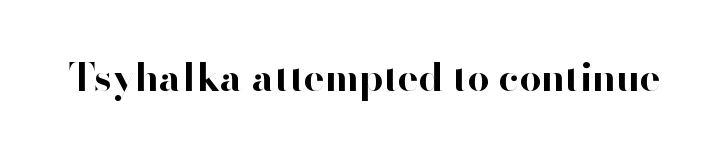
The image shows 39 px bold sans-serif type, upright; set normal letter spacing, not underlined; high stroke contrast and a small x-height.
